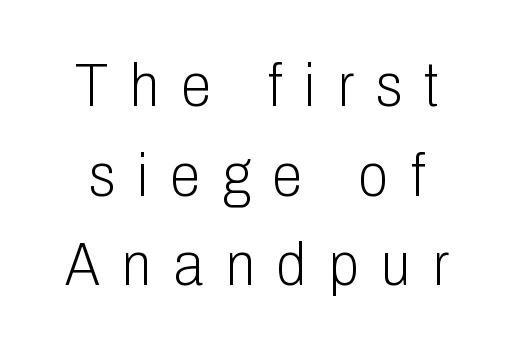
The image shows 61 px light, condensed sans-serif type, upright; set normal line spacing (1.47x), unusually wide letter spacing (+0.37 em), not underlined; low stroke contrast and a medium x-height.
